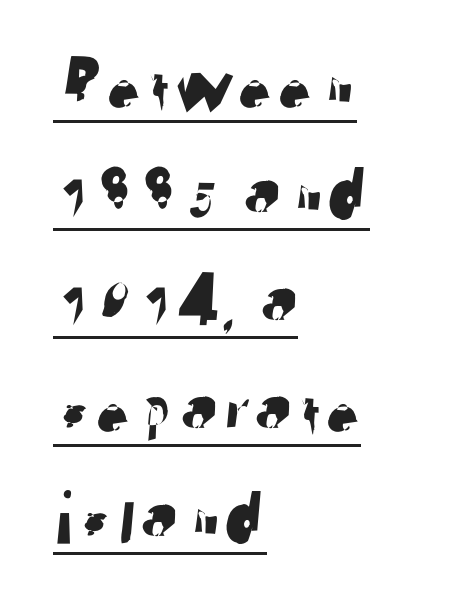
{"serif": "no", "width": "normal", "stroke_contrast": "low", "x_height": "medium", "monospaced": "no", "underline": "yes", "align": "left", "line_spacing": "normal", "line_spacing_ratio": 1.42, "letter_spacing": "normal", "letter_spacing_em": 0.0, "glyph_px": 76}
